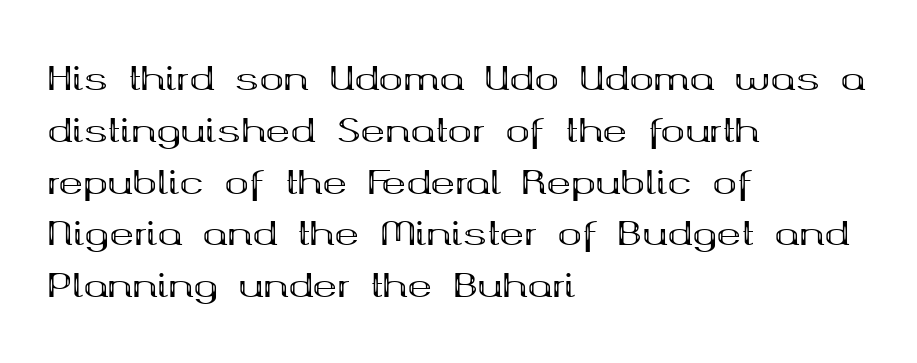
Bold? Absolutely — the strokes are thick and heavy. Clear beneath every line of the passage. Is this a fixed-width face? No — the glyphs have proportional, varying widths. The letters stand straight up with perfectly vertical stems.
